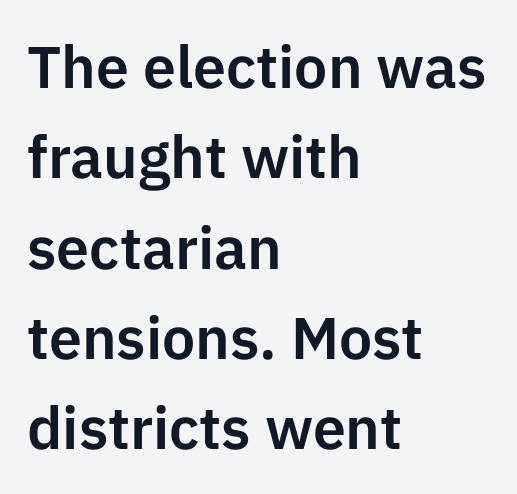
The image shows 59 px sans-serif type, upright; set left-aligned, normal line spacing (1.53x), normal letter spacing, not underlined; low stroke contrast and a medium x-height.
